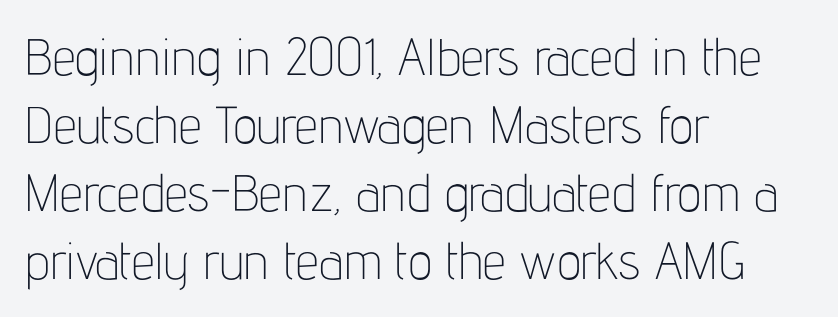
{"serif": "no", "italic": "no", "bold": "no", "weight": "thin", "width": "condensed", "stroke_contrast": "low", "x_height": "medium", "monospaced": "no", "underline": "no", "align": "left", "line_spacing": "normal", "line_spacing_ratio": 1.31, "letter_spacing": "normal", "letter_spacing_em": 0.0, "glyph_px": 52}
